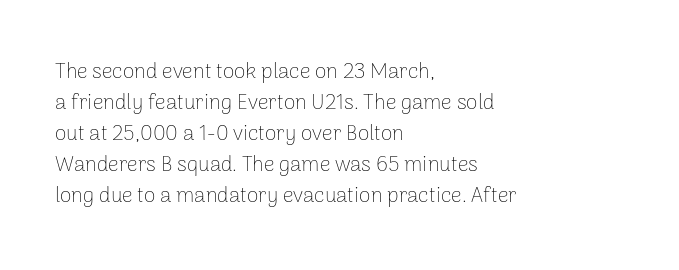
No chunkiness to these letters — they're not bold. The area under the type is left untouched. This rendering uses left alignment, leaving the right contour irregular. The font's upright variant was chosen for this text. Compared with typical body copy, the letter spacing here is the same.
